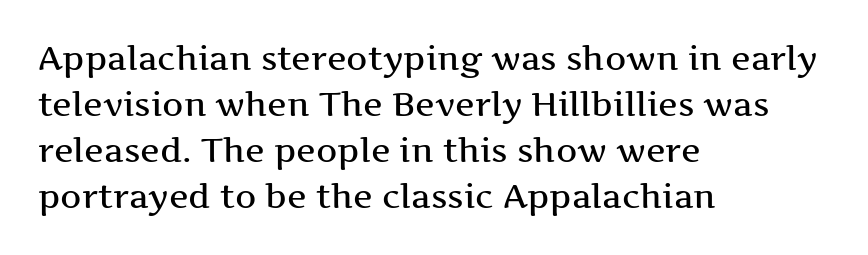
{"serif": "yes", "italic": "no", "width": "wide", "stroke_contrast": "medium", "x_height": "medium", "monospaced": "no", "underline": "no", "align": "left", "line_spacing": "normal", "line_spacing_ratio": 1.39, "letter_spacing": "normal", "letter_spacing_em": 0.0, "glyph_px": 33}
